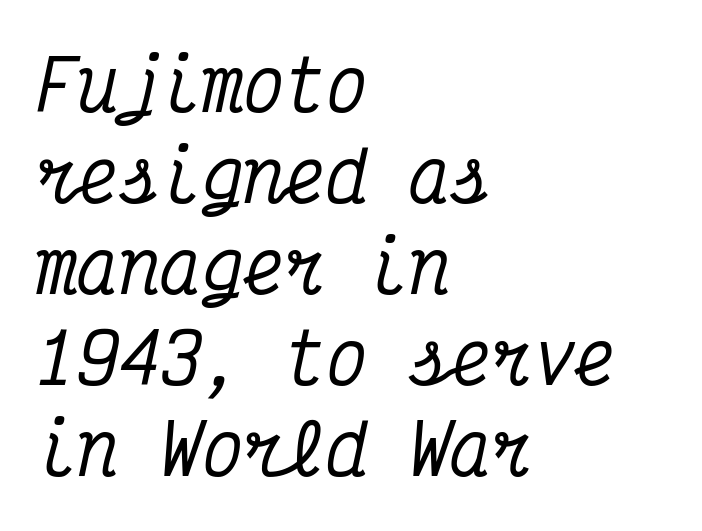
{"serif": "yes", "italic": "yes", "lean": "right", "slant_degrees": 12, "width": "condensed", "stroke_contrast": "medium", "x_height": "medium", "monospaced": "yes", "underline": "no", "align": "left", "line_spacing": "normal", "line_spacing_ratio": 1.32, "letter_spacing": "normal", "letter_spacing_em": 0.0, "glyph_px": 69}
